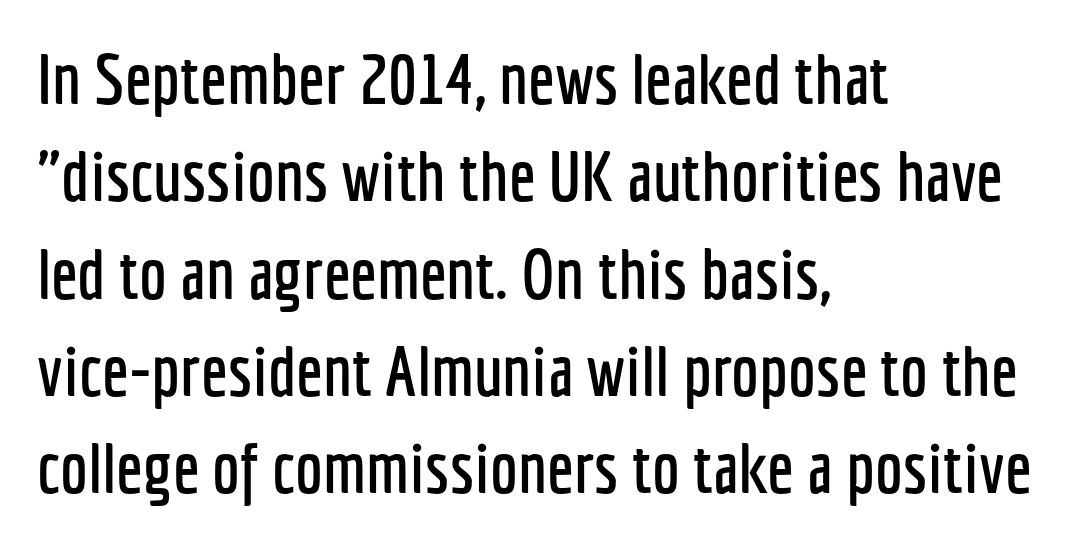
Q: Is the text italic (slanted)? A: No, it is upright.
Q: Is the typeface a serif or a sans-serif typeface? A: Sans-serif.
Q: Is the text underlined? A: No.
Q: How is the paragraph aligned? A: Left-aligned.
Q: Is the spacing between letters normal or unusually wide? A: Normal.
Q: Is the spacing between lines tight, normal or loose? A: Normal.
Q: Width (condensed, normal, or wide)? A: Condensed.
Q: Stroke contrast? A: Low.
Q: x-height? A: Medium.
Q: Monospaced? A: No.
